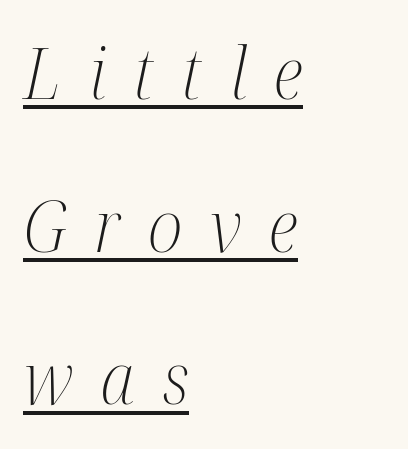
Spacing verdict: proportional, widths tailored to each character. The passage shown is underscored from start to finish. Each new line begins a long way beneath the previous one. A light-to-regular cut is what we see here. The letters are slanted; this is an italic face.
